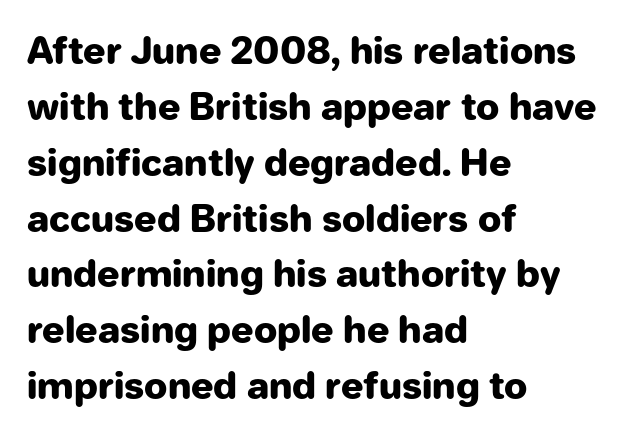
{"serif": "no", "italic": "no", "bold": "yes", "weight": "heavy", "width": "normal", "stroke_contrast": "low", "x_height": "medium", "monospaced": "no", "underline": "no", "align": "left", "line_spacing": "normal", "line_spacing_ratio": 1.51, "letter_spacing": "normal", "letter_spacing_em": 0.0, "glyph_px": 37}
